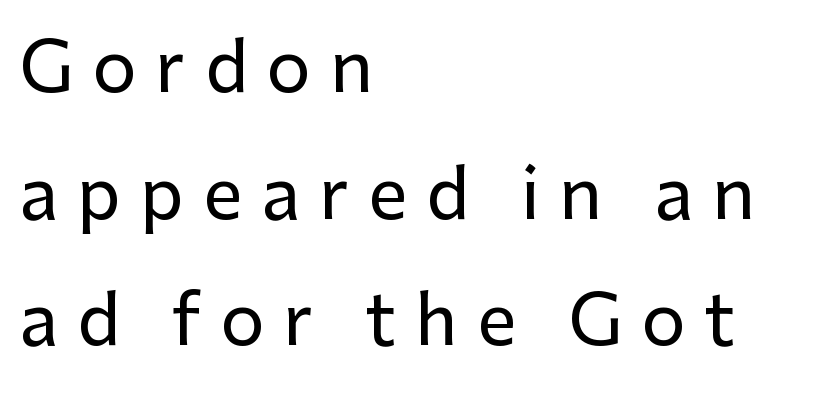
{"serif": "no", "italic": "no", "width": "normal", "stroke_contrast": "low", "x_height": "medium", "monospaced": "no", "underline": "no", "align": "left", "line_spacing_ratio": 1.81, "letter_spacing": "wide", "letter_spacing_em": 0.27, "glyph_px": 70}
